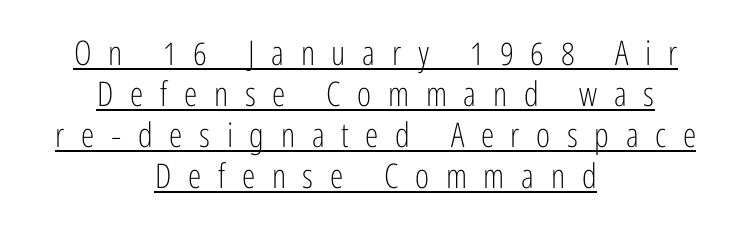
The image shows 34 px light, condensed sans-serif type, upright; set centered, line spacing 1.21x, unusually wide letter spacing (+0.49 em), underlined; low stroke contrast and a medium x-height.
